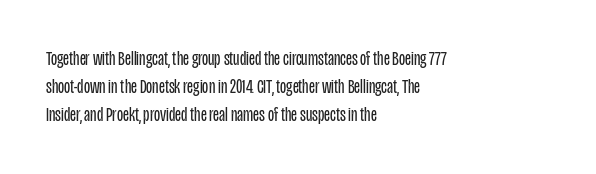
{"italic": "no", "bold": "no", "underline": "no", "align": "left", "line_spacing": "normal", "line_spacing_ratio": 1.41, "letter_spacing": "normal", "letter_spacing_em": 0.0, "glyph_px": 20}
